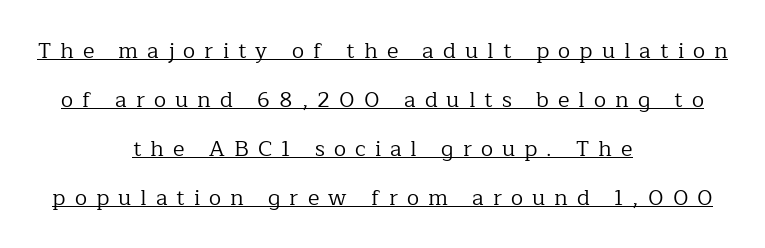
Italic? Not at all — the glyphs are vertical. Quick note: underline on. Typeset on center — no edge is straight. Summary of vertical rhythm: relaxed, with wide interline spacing.
